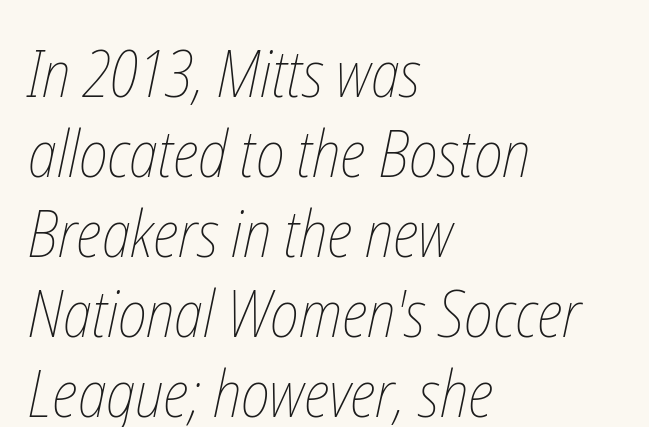
No word sits above an underline. You could not count columns in this text — the font is proportionally spaced. Line beginnings align vertically; line endings do not. Honestly, the letter spacing is just normal — you wouldn't notice it. Bold? No — there's no thickening of the strokes. The space between consecutive lines is moderate.
